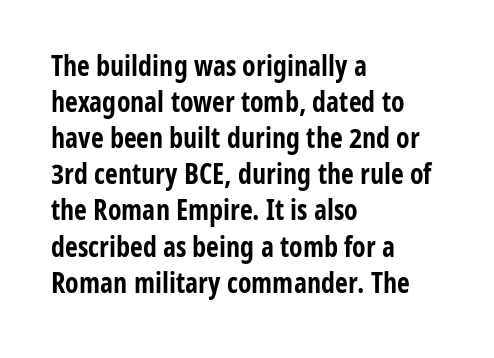
The image shows 28 px bold, condensed sans-serif type, upright; set left-aligned, normal line spacing (1.29x), normal letter spacing, not underlined; low stroke contrast and a medium x-height.
